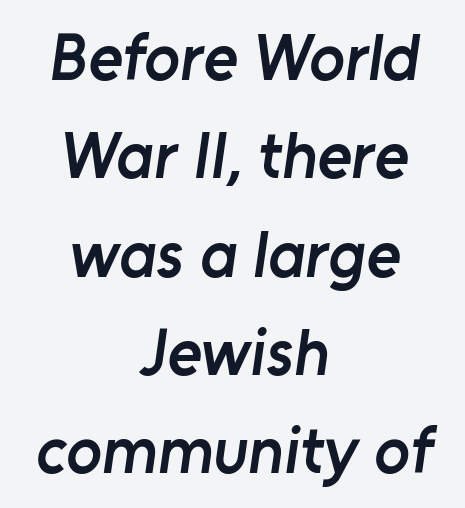
The image shows 66 px semibold sans-serif type; set centered, normal line spacing (1.49x), normal letter spacing, not underlined; low stroke contrast and a medium x-height.
